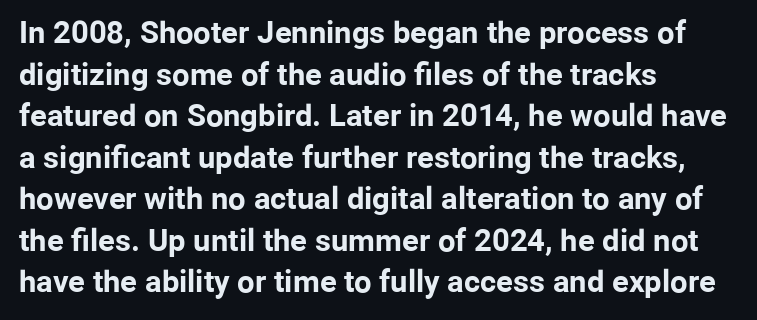
The image shows 31 px bold sans-serif type, upright; set left-aligned, normal line spacing (1.34x), normal letter spacing, not underlined; low stroke contrast and a medium x-height.
